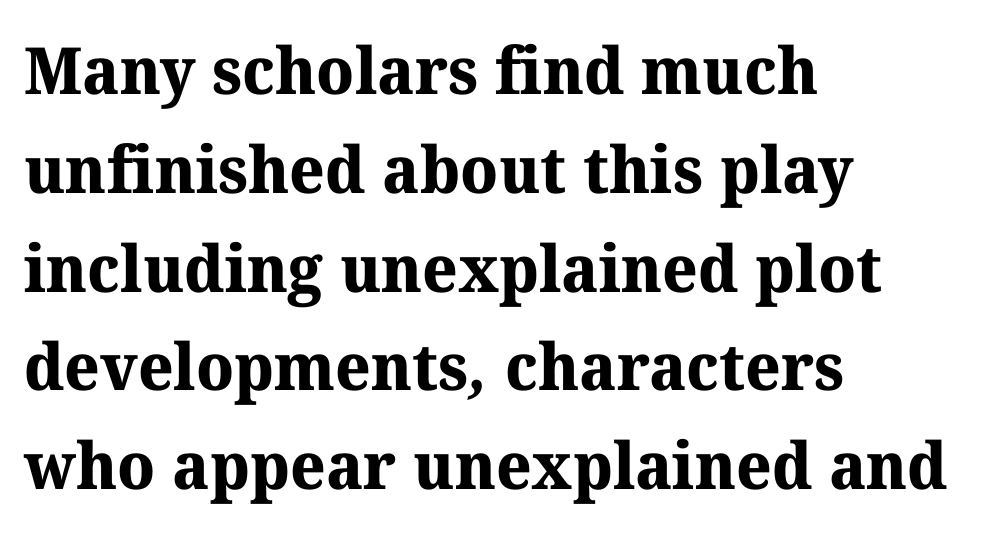
The image shows 65 px bold serif type; set left-aligned, normal line spacing (1.52x), normal letter spacing, not underlined; medium stroke contrast and a medium x-height.
